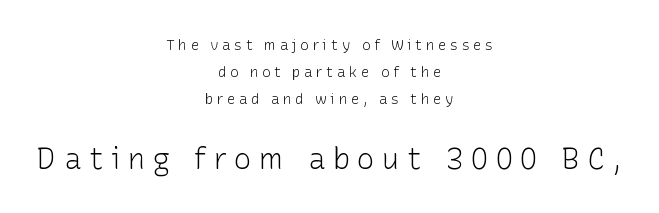
Tall strokes in this sample are plumb rather than angled. A sans-serif font was chosen for this passage. The area under the type is left untouched. Block two is the big one; block one sits smaller above it. Glyph-to-glyph distance is far greater than everyday printed text. A quiet, ordinary-to-light weight characterises the typeface.
